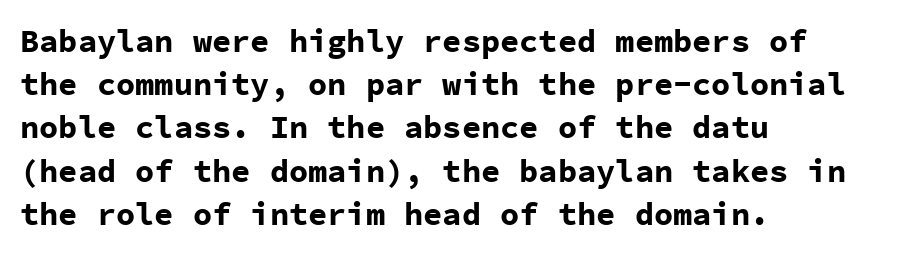
Fixed-width glyphs throughout — classic coding-font behaviour. Caption: multi-line text, flush left, ragged right. Does the leading feel generous? No, just average. The type sits square on the baseline with zero lean.
